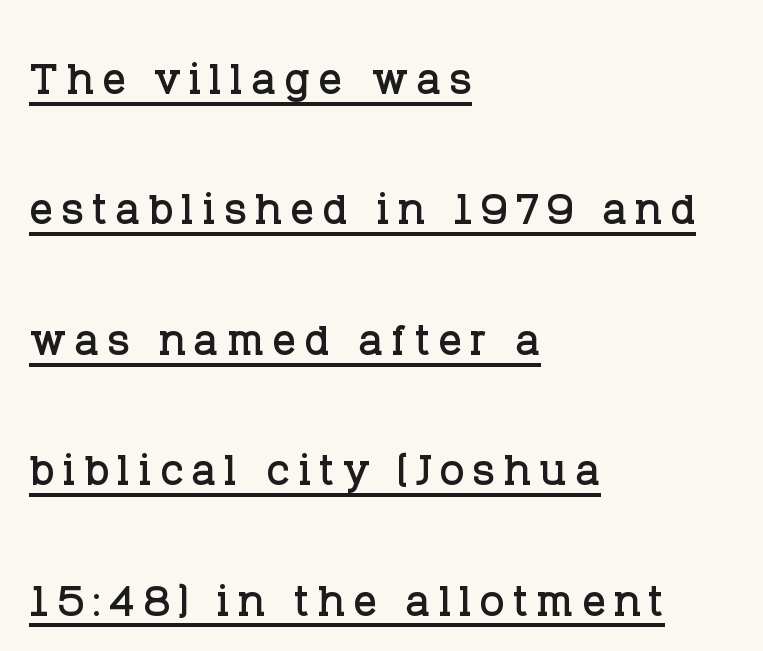
Q: Is the text italic (slanted)? A: No, it is upright.
Q: Is the typeface a serif or a sans-serif typeface? A: Serif.
Q: Is the text underlined? A: Yes.
Q: How is the paragraph aligned? A: Left-aligned.
Q: Is the spacing between lines tight, normal or loose? A: Loose.
Q: Width (condensed, normal, or wide)? A: Normal.
Q: Stroke contrast? A: Low.
Q: x-height? A: Large.
Q: Monospaced? A: No.
